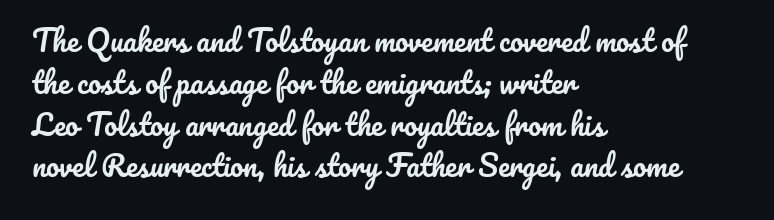
The image shows 29 px text type; set left-aligned, normal line spacing (1.44x), normal letter spacing, not underlined; low stroke contrast and a small x-height.
